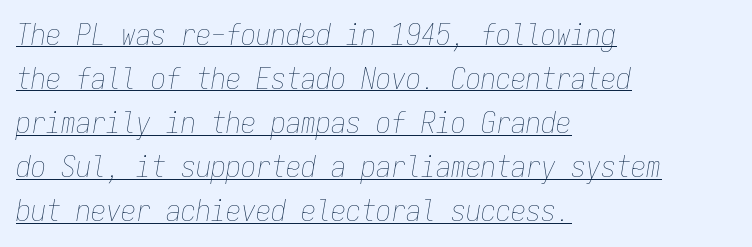
The horizontal fit of the characters is conventional and even. The face used here has a pronounced slope to its letters. The face looks like a standard text weight, possibly lighter. Line spacing here is normal.
